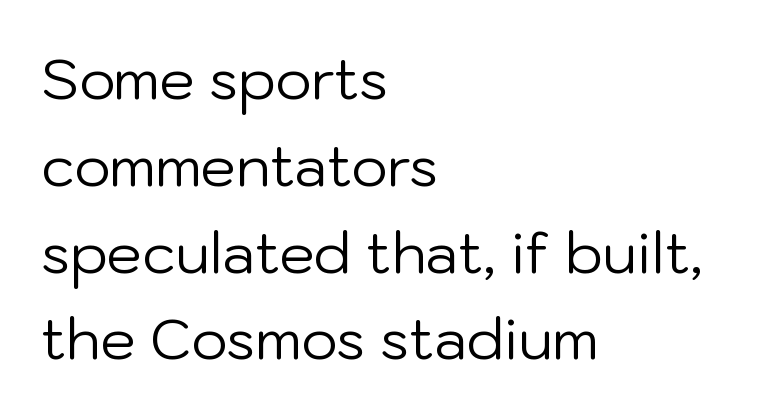
{"serif": "no", "italic": "no", "bold": "no", "weight": "regular", "width": "normal", "stroke_contrast": "low", "x_height": "medium", "monospaced": "no", "underline": "no", "align": "left", "line_spacing": "normal", "line_spacing_ratio": 1.55, "letter_spacing": "normal", "letter_spacing_em": 0.0, "glyph_px": 56}
